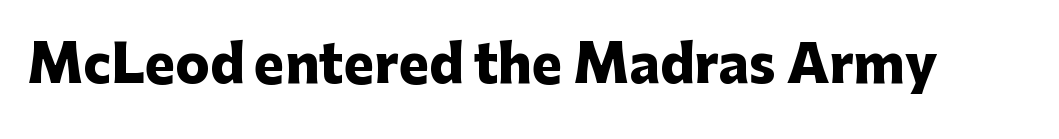
The image shows 51 px heavy sans-serif type, upright; set normal letter spacing, not underlined; low stroke contrast and a medium x-height.
